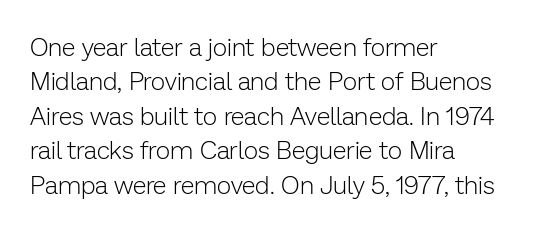
The image shows 25 px text type, upright; set left-aligned, normal line spacing (1.38x), normal letter spacing, not underlined.
